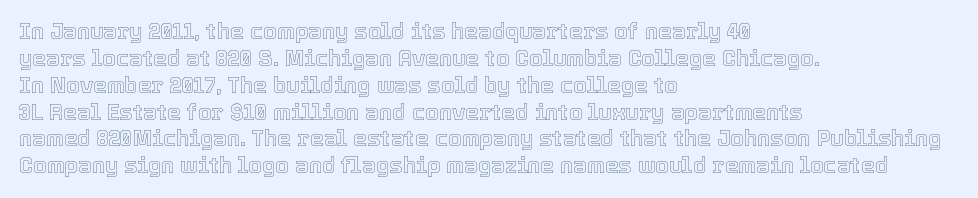
The image shows 22 px text type, upright; set left-aligned, line spacing 1.22x, normal letter spacing, not underlined.
